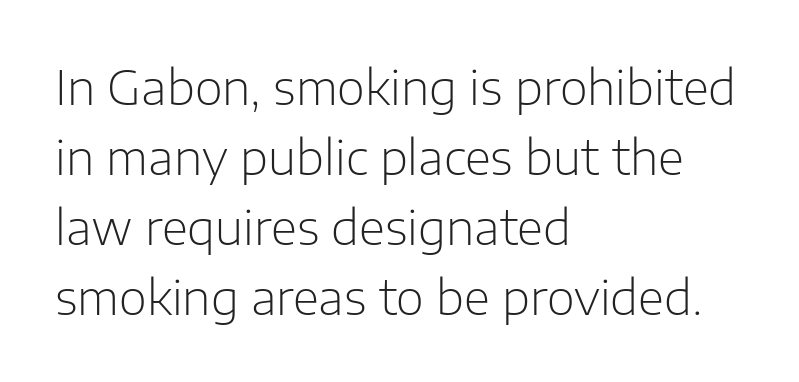
{"serif": "no", "italic": "no", "bold": "no", "weight": "light", "width": "normal", "stroke_contrast": "low", "x_height": "medium", "monospaced": "no", "underline": "no", "align": "left", "line_spacing": "normal", "line_spacing_ratio": 1.46, "letter_spacing": "normal", "letter_spacing_em": 0.0, "glyph_px": 48}
